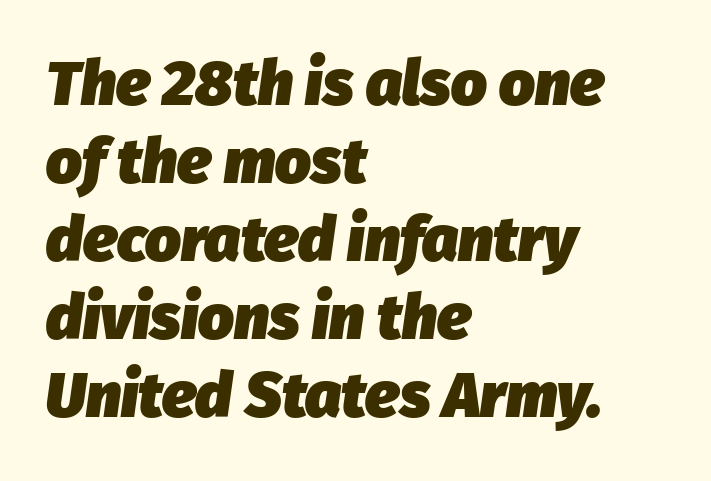
One-word summary of the alignment: left. The passage shown leans; its letterforms are oblique. The passage shown is typed in a proportional face where columns would drift. Weight check: bold — yes, fully. The gaps between neighbouring characters are ordinary and unremarkable. The foot of each line stays bare and open.
